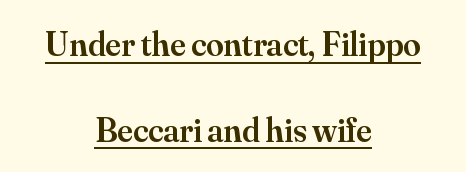
The image shows 35 px semibold serif type, upright; set centered, loose line spacing (2.45x), normal letter spacing, underlined; medium stroke contrast and a small x-height.
